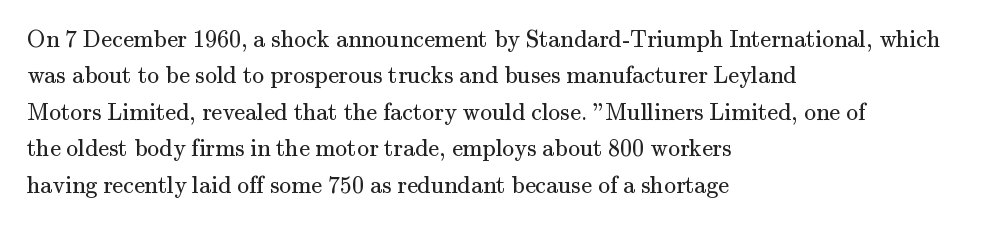
Q: Is the text bold? A: No.
Q: Is the text italic (slanted)? A: No, it is upright.
Q: Is the text underlined? A: No.
Q: How is the paragraph aligned? A: Left-aligned.
Q: Is the spacing between letters normal or unusually wide? A: Normal.
Q: Is the spacing between lines tight, normal or loose? A: Normal.
